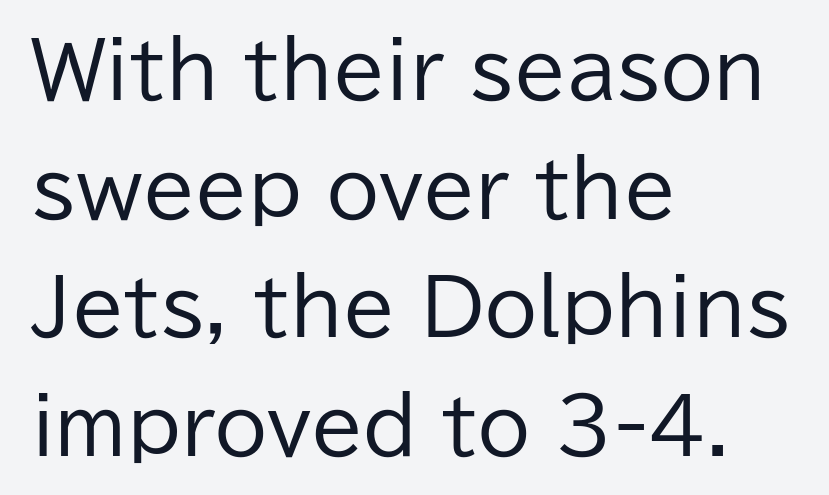
The image shows 76 px regular-weight sans-serif type, upright; set left-aligned, normal line spacing (1.56x), normal letter spacing, not underlined; low stroke contrast and a medium x-height.
